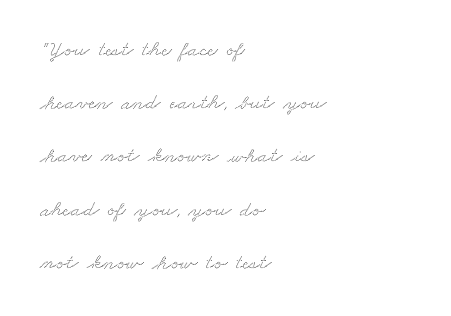
The space directly below the letters is spotless. Reading down the block, your eye returns to a fixed left position each line. A typesetter would call this leading open, well beyond the default. The tracking reads as untouched default to a designer's eye.
